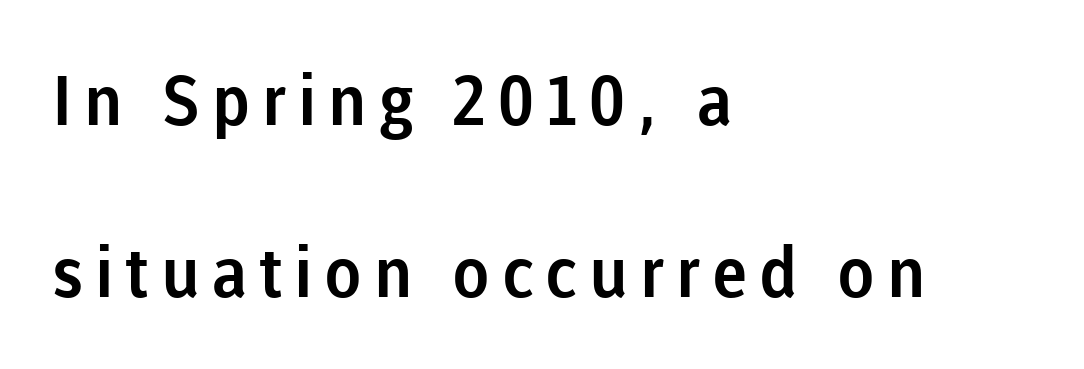
Where is the straight margin? On the left. The passage shown is not underscored anywhere. Compared with typical paragraphs, the rows here are farther apart. The letters advance in unequal steps, a hallmark of proportional type. The rendering shows plain stroke endings on the letterforms — a sans-serif design.
